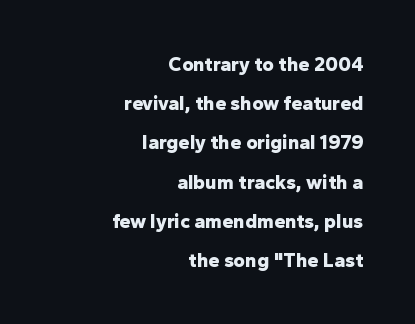
Q: Is the text bold? A: Yes.
Q: Is the text italic (slanted)? A: No, it is upright.
Q: Is the text underlined? A: No.
Q: How is the paragraph aligned? A: Right-aligned.
Q: Is the spacing between letters normal or unusually wide? A: Normal.
Q: Is the spacing between lines tight, normal or loose? A: Loose.
